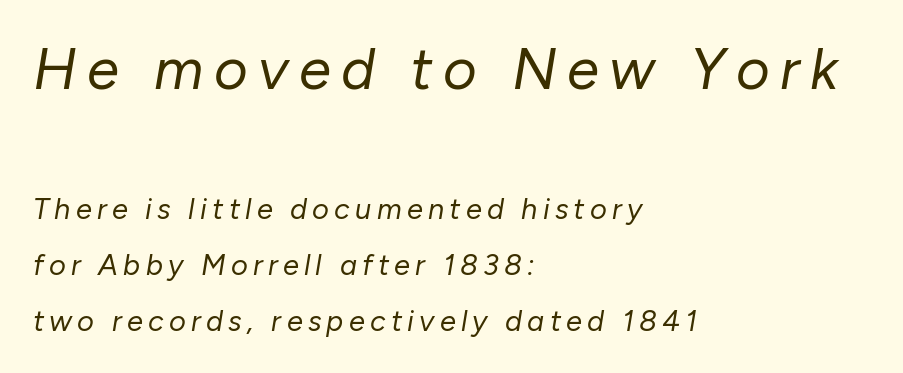
{"italic": "yes", "lean": "right", "slant_degrees": 10, "bold": "no", "weight": "regular", "width": "normal", "stroke_contrast": "low", "x_height": "medium", "monospaced": "no", "underline": "no", "align": "left", "line_spacing": "loose", "line_spacing_ratio": 1.93, "larger_block": "first", "size_ratio": 2.0, "glyph_px": 58}
